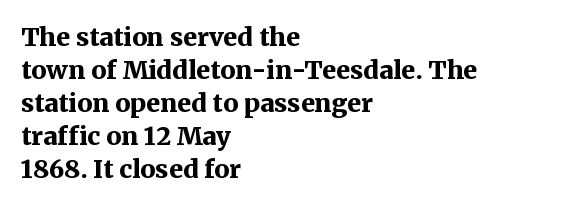
A full-strength bold gives these letters their thick strokes. The gaps between neighbouring characters are ordinary and unremarkable. The lines sit at an ordinary, default distance from one another. Descender tails drop into unmarked territory.
